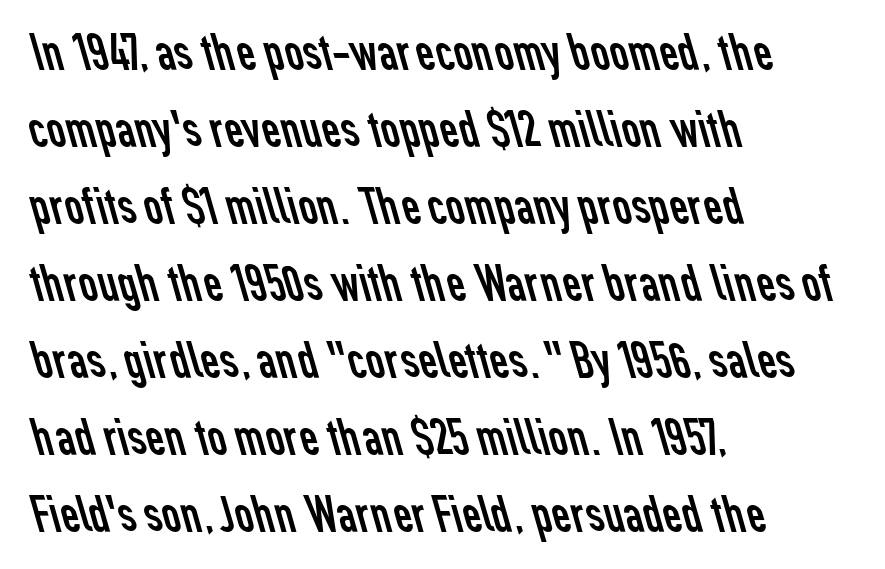
{"serif": "no", "bold": "no", "weight": "regular", "width": "normal", "stroke_contrast": "low", "x_height": "medium", "monospaced": "no", "underline": "no", "align": "left", "line_spacing": "normal", "line_spacing_ratio": 1.48, "letter_spacing": "normal", "letter_spacing_em": 0.0, "glyph_px": 52}
